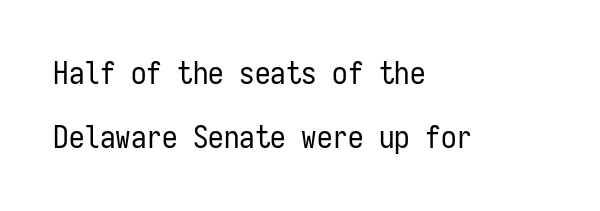
The specimen omits any rule beneath the text block's lines. Reading down the block, your eye returns to a fixed left position each line. The letters stand upright; this is a roman face. Compared with typical body copy, the letter spacing here is the same.
